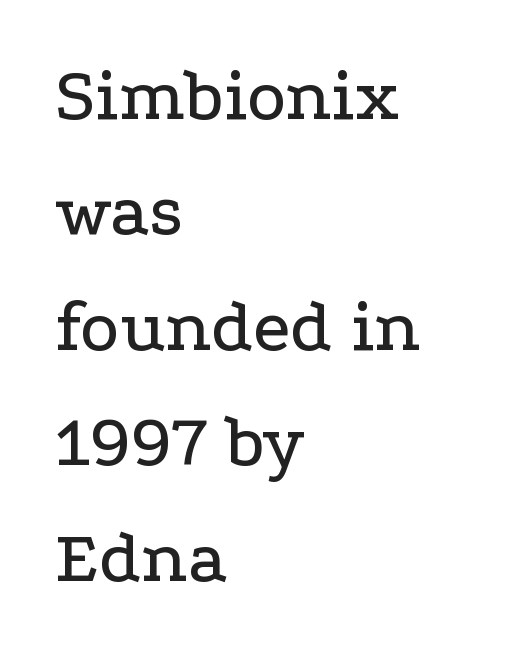
Q: Is the text italic (slanted)? A: No, it is upright.
Q: Is the typeface a serif or a sans-serif typeface? A: Serif.
Q: Is the text underlined? A: No.
Q: How is the paragraph aligned? A: Left-aligned.
Q: Is the spacing between letters normal or unusually wide? A: Normal.
Q: Is the spacing between lines tight, normal or loose? A: Normal.
Q: Width (condensed, normal, or wide)? A: Wide.
Q: Stroke contrast? A: Low.
Q: x-height? A: Medium.
Q: Monospaced? A: No.
